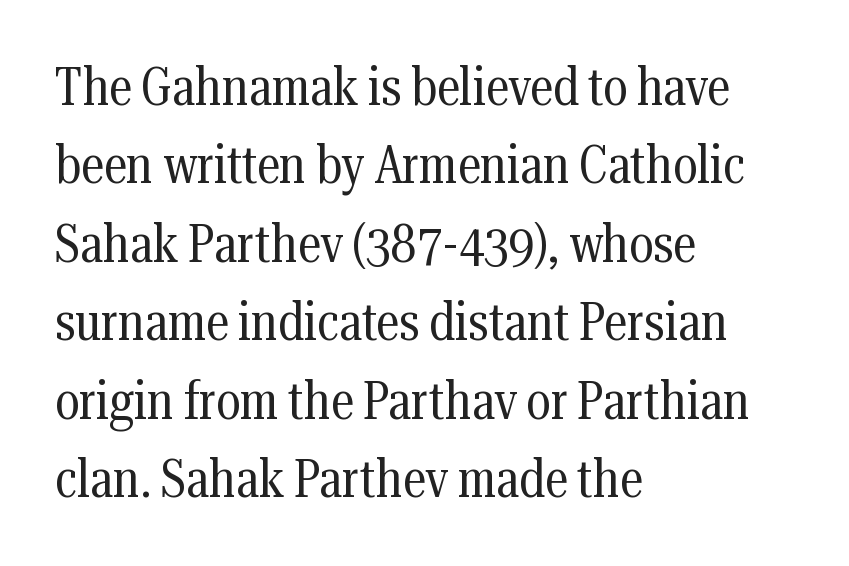
Q: Is the text bold? A: No.
Q: Is the text italic (slanted)? A: No, it is upright.
Q: Is the typeface a serif or a sans-serif typeface? A: Serif.
Q: Is the text underlined? A: No.
Q: How is the paragraph aligned? A: Left-aligned.
Q: Is the spacing between letters normal or unusually wide? A: Normal.
Q: Is the spacing between lines tight, normal or loose? A: Normal.
Q: Width (condensed, normal, or wide)? A: Condensed.
Q: Stroke contrast? A: Medium.
Q: x-height? A: Medium.
Q: Monospaced? A: No.
